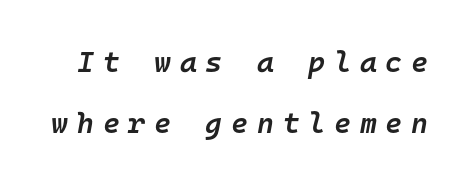
Q: Is the text bold? A: Semi-bold.
Q: Is the text italic (slanted)? A: Yes, it leans right by about 10 degrees.
Q: Is the text underlined? A: No.
Q: Is the spacing between letters normal or unusually wide? A: Unusually wide.
Q: Is the spacing between lines tight, normal or loose? A: Loose.
Q: Width (condensed, normal, or wide)? A: Normal.
Q: Stroke contrast? A: Low.
Q: x-height? A: Medium.
Q: Monospaced? A: Yes.
